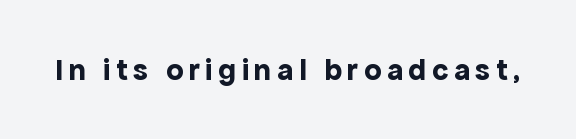
The image shows 31 px bold sans-serif type, upright; set not underlined; a medium x-height.
